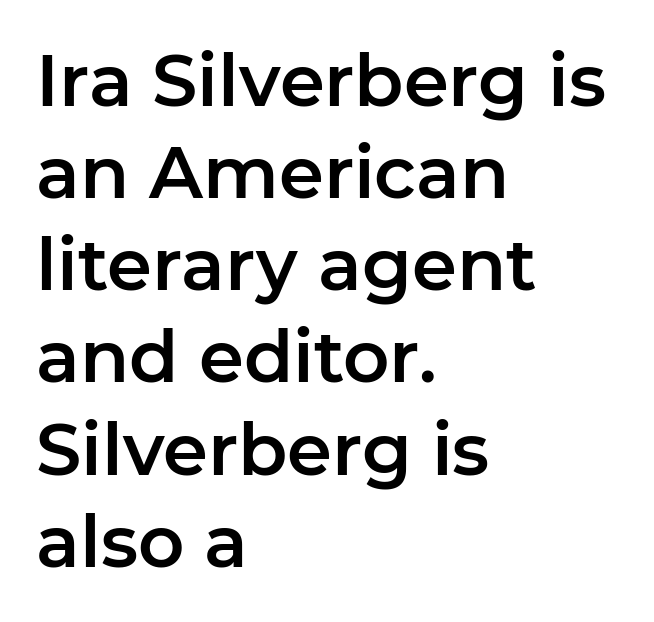
{"serif": "no", "italic": "no", "width": "normal", "stroke_contrast": "low", "x_height": "medium", "monospaced": "no", "underline": "no", "align": "left", "line_spacing": "normal", "line_spacing_ratio": 1.28, "letter_spacing": "normal", "letter_spacing_em": 0.0, "glyph_px": 72}
